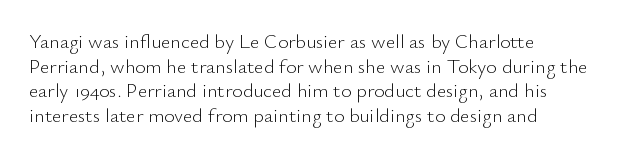
Q: Is the text bold? A: No.
Q: Is the text italic (slanted)? A: No, it is upright.
Q: Is the text underlined? A: No.
Q: How is the paragraph aligned? A: Left-aligned.
Q: Is the spacing between letters normal or unusually wide? A: Normal.
